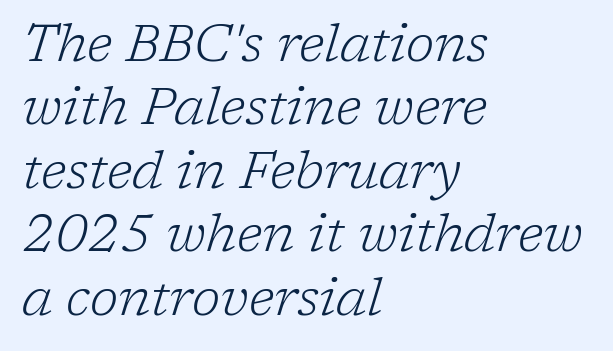
{"serif": "yes", "italic": "yes", "lean": "right", "slant_degrees": 17, "bold": "no", "weight": "light", "width": "normal", "stroke_contrast": "low", "x_height": "medium", "monospaced": "no", "underline": "no", "align": "left", "line_spacing_ratio": 1.22, "letter_spacing": "normal", "letter_spacing_em": 0.0, "glyph_px": 52}
